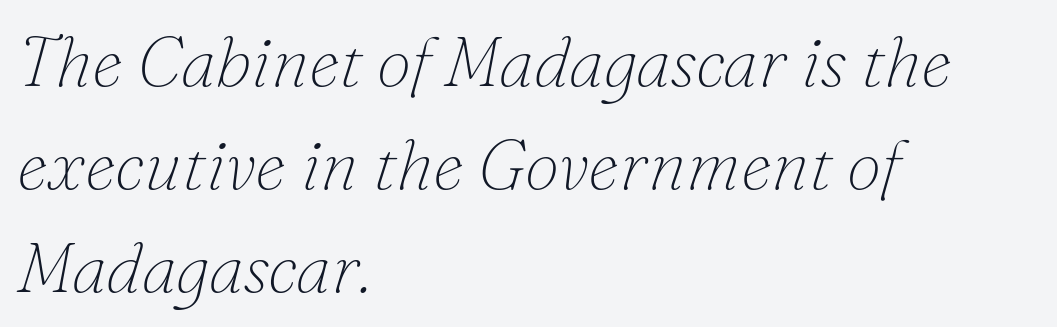
{"serif": "yes", "italic": "yes", "lean": "right", "slant_degrees": 16, "bold": "no", "weight": "thin", "width": "normal", "stroke_contrast": "low", "x_height": "small", "monospaced": "no", "underline": "no", "align": "left", "line_spacing": "normal", "line_spacing_ratio": 1.47, "letter_spacing": "normal", "letter_spacing_em": 0.0, "glyph_px": 70}
